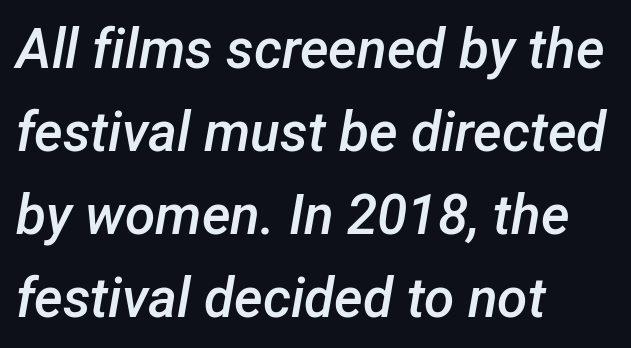
{"italic": "yes", "lean": "right", "slant_degrees": 12, "bold": "semi", "weight": "semibold", "width": "normal", "stroke_contrast": "low", "x_height": "medium", "monospaced": "no", "underline": "no", "align": "left", "line_spacing": "normal", "line_spacing_ratio": 1.51, "letter_spacing": "normal", "letter_spacing_em": 0.0, "glyph_px": 55}
